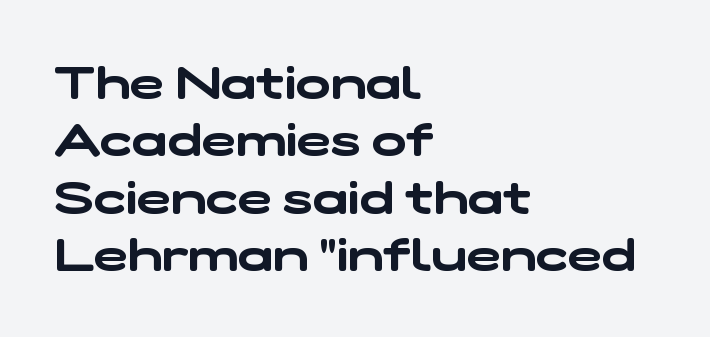
Tracking here is standard; glyphs follow each other at the usual distance. These lines are rendered in a variable-pitch font. Letterform terminals end flat and unadorned throughout the passage. Regular leading.
